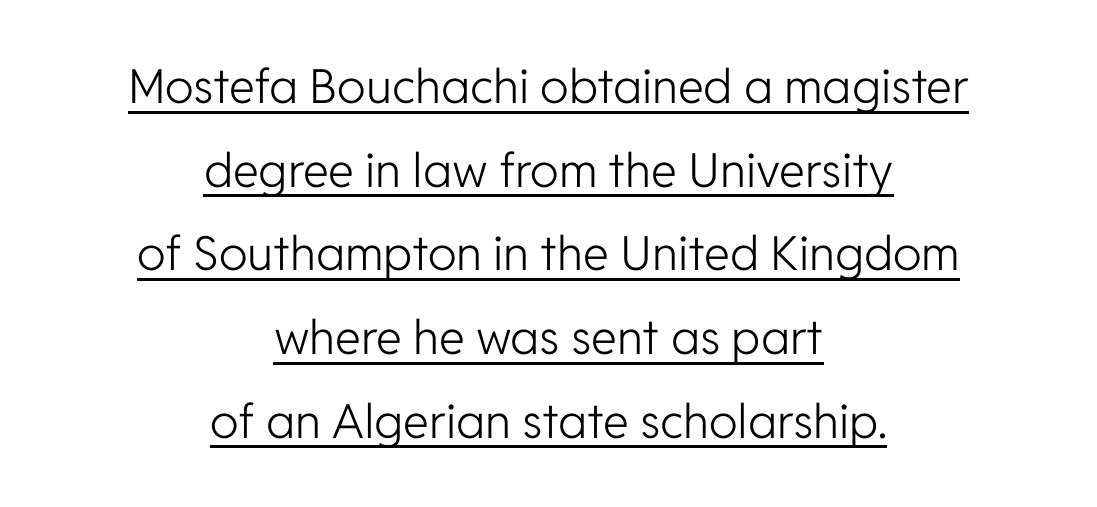
{"serif": "no", "italic": "no", "bold": "no", "weight": "light", "width": "normal", "stroke_contrast": "low", "x_height": "medium", "monospaced": "no", "underline": "yes", "align": "center", "line_spacing_ratio": 1.78, "letter_spacing": "normal", "letter_spacing_em": 0.0, "glyph_px": 47}
